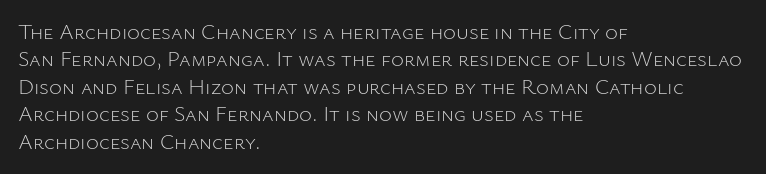
Q: Is the text bold? A: No.
Q: Is the text italic (slanted)? A: No, it is upright.
Q: Is the text underlined? A: No.
Q: How is the paragraph aligned? A: Left-aligned.
Q: Is the spacing between letters normal or unusually wide? A: Normal.
Q: Is the spacing between lines tight, normal or loose? A: Normal.
